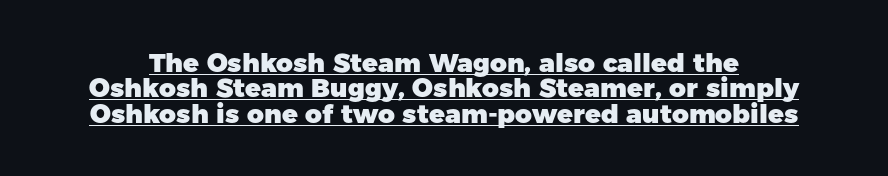
{"italic": "no", "bold": "yes", "underline": "yes", "line_spacing": "tight", "line_spacing_ratio": 0.98, "letter_spacing": "normal", "letter_spacing_em": 0.0, "glyph_px": 26}
